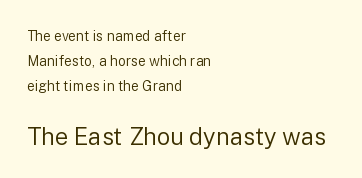
Only glyphs here, with clear space below each row. Glyph-to-glyph distance matches everyday printed text. This sample uses an upright cut, with every glyph sitting square on the baseline. The passage shown is not bold in any degree. Size hierarchy here favors the trailing block over the leading one. One-word summary of the alignment: left.
